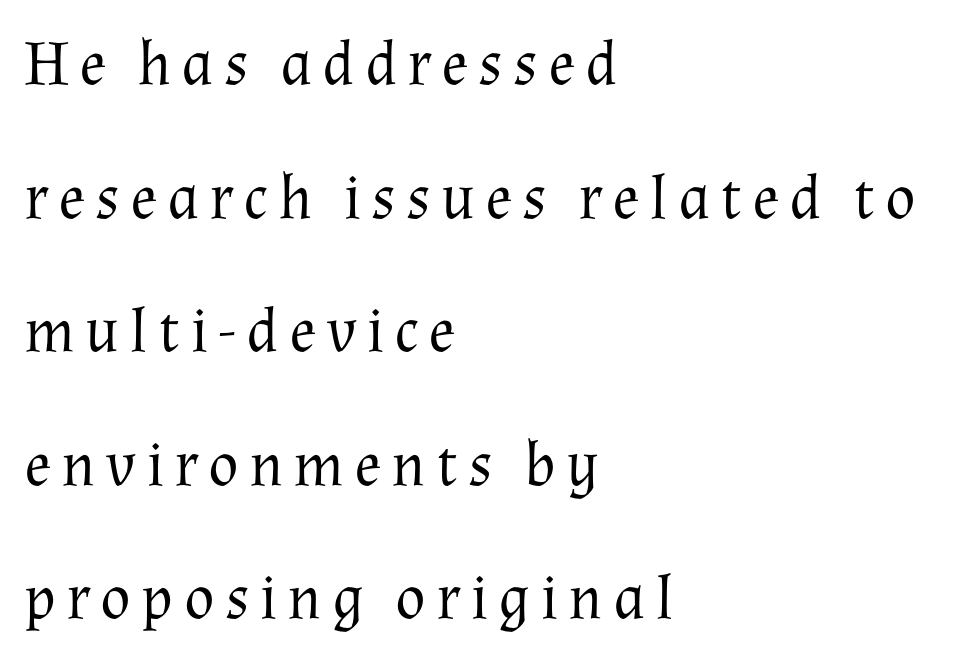
{"serif": "yes", "italic": "no", "bold": "no", "weight": "regular", "width": "normal", "stroke_contrast": "medium", "x_height": "medium", "monospaced": "no", "underline": "no", "align": "left", "line_spacing": "loose", "line_spacing_ratio": 2.12, "glyph_px": 63}
